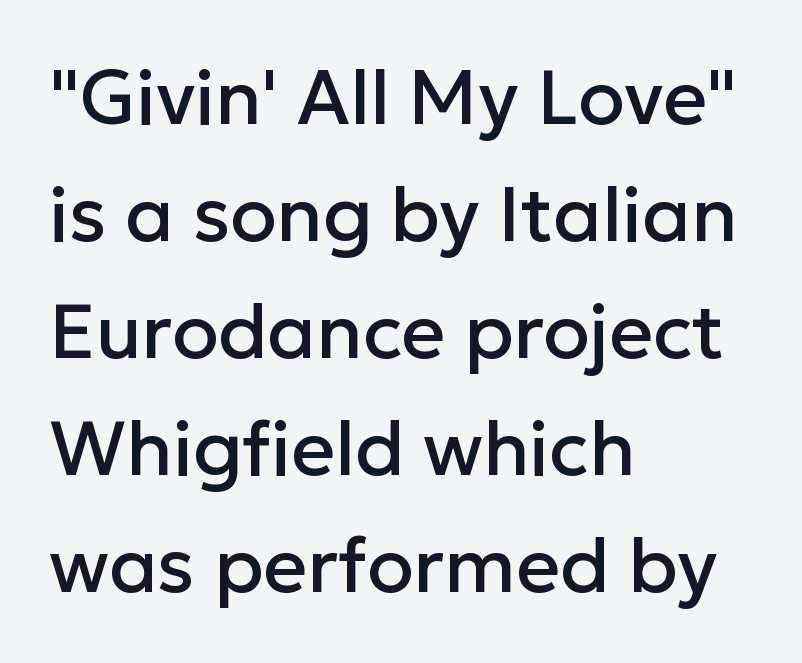
A typesetter would call this proportional, since set widths differ per character. The specimen omits any rule beneath the text block's lines. The font family rendered here belongs to the sans-serif group. These lines stack with their left ends in a neat column.
